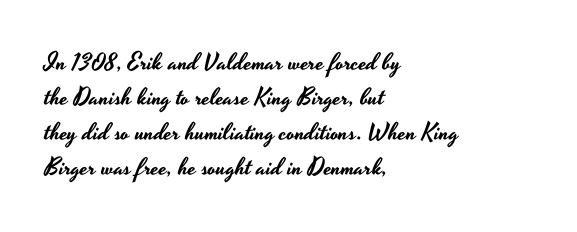
{"underline": "no", "align": "left", "line_spacing": "normal", "line_spacing_ratio": 1.46, "letter_spacing": "normal", "letter_spacing_em": 0.0, "glyph_px": 24}
